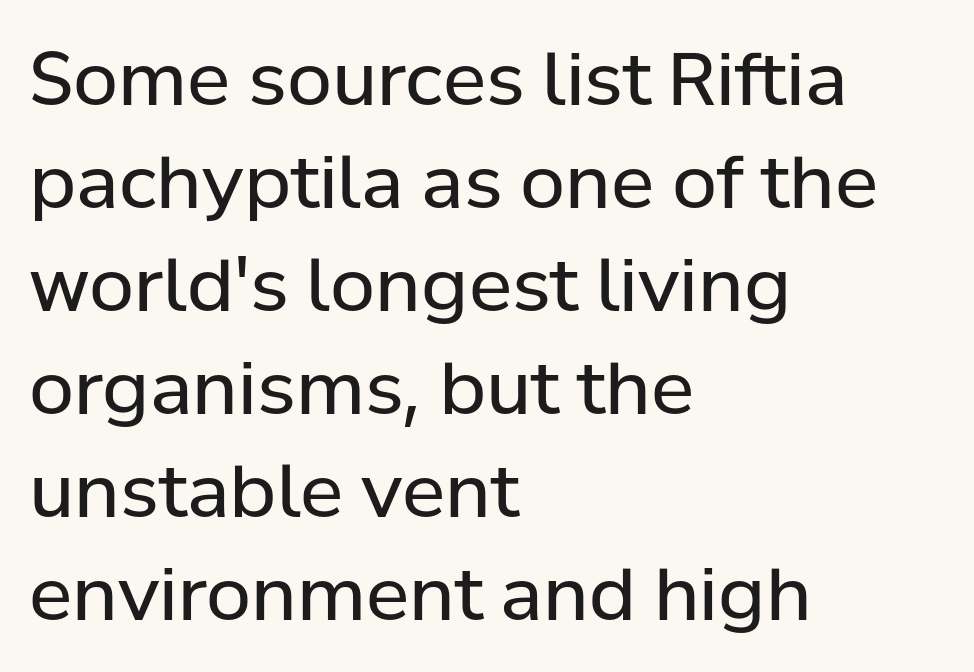
The image shows 73 px regular-weight sans-serif type, upright; set left-aligned, normal line spacing (1.41x), normal letter spacing, not underlined; low stroke contrast and a medium x-height.
